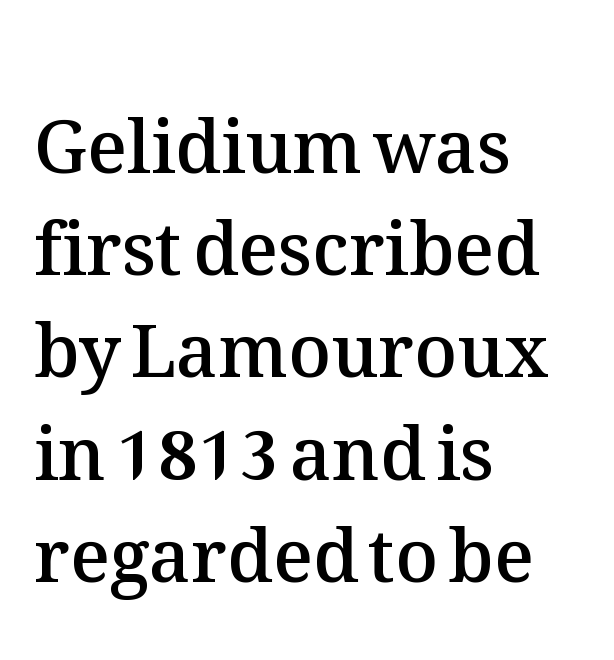
Vertical strokes here are truly vertical. The baseline area is clear. Strokes here are thickened, but only to semibold level. The gaps between neighbouring characters are ordinary and unremarkable. The vertical gap from one line to the next is medium. Is this a fixed-width face? No — the glyphs have proportional, varying widths.
